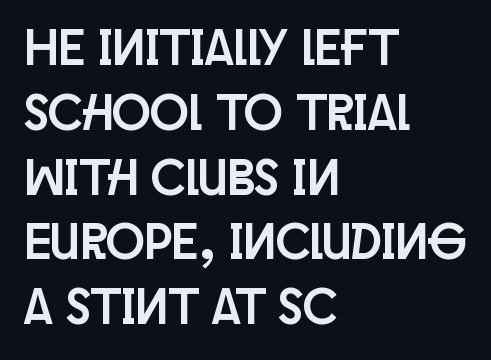
{"serif": "no", "italic": "no", "width": "condensed", "stroke_contrast": "low", "x_height": "large", "monospaced": "no", "underline": "no", "align": "left", "line_spacing": "normal", "line_spacing_ratio": 1.27, "letter_spacing": "normal", "letter_spacing_em": 0.0, "glyph_px": 51}
